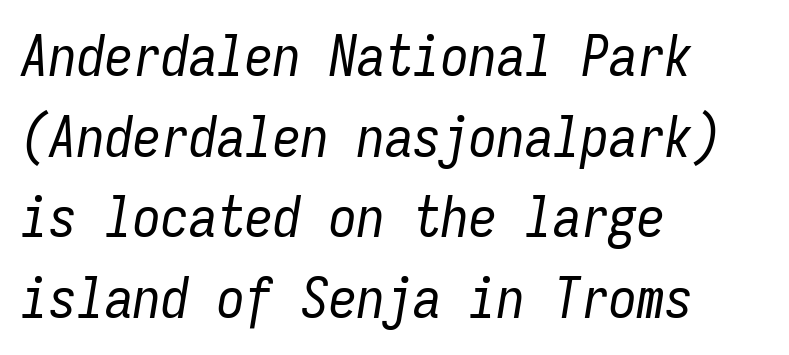
{"italic": "yes", "lean": "right", "slant_degrees": 9, "bold": "no", "weight": "regular", "width": "condensed", "stroke_contrast": "low", "x_height": "medium", "monospaced": "yes", "underline": "no", "align": "left", "line_spacing": "normal", "line_spacing_ratio": 1.44, "letter_spacing": "normal", "letter_spacing_em": 0.0, "glyph_px": 56}
